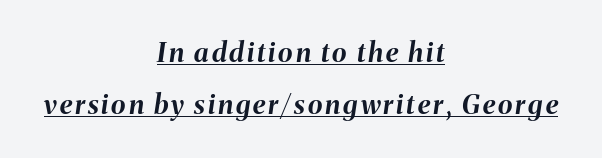
Q: Is the text bold? A: Yes.
Q: Is the text italic (slanted)? A: Yes, it leans right by about 8 degrees.
Q: Is the text underlined? A: Yes.
Q: How is the paragraph aligned? A: Centered.
Q: Is the spacing between lines tight, normal or loose? A: Loose.
